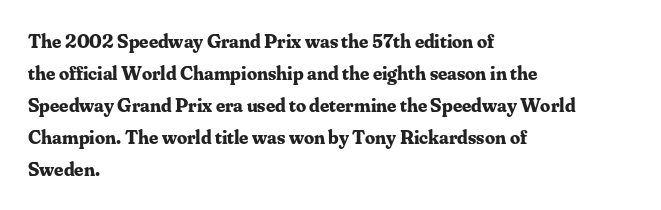
{"italic": "no", "bold": "yes", "underline": "no", "align": "left", "line_spacing": "normal", "line_spacing_ratio": 1.6, "letter_spacing": "normal", "letter_spacing_em": 0.0, "glyph_px": 20}
